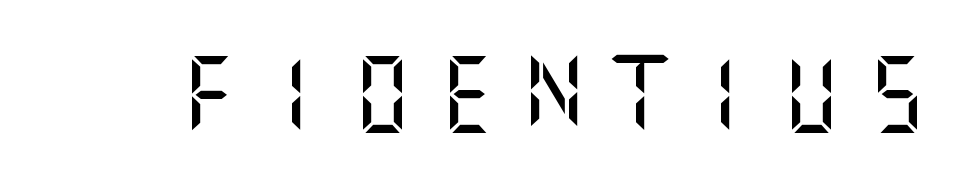
{"serif": "no", "italic": "no", "width": "normal", "stroke_contrast": "medium", "x_height": "large", "underline": "no", "letter_spacing": "wide", "letter_spacing_em": 0.33, "glyph_px": 76}
